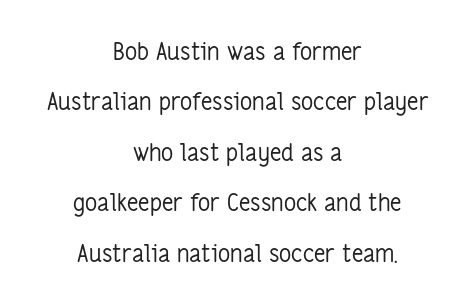
{"italic": "no", "bold": "no", "underline": "no", "align": "center", "line_spacing": "loose", "line_spacing_ratio": 2.1, "letter_spacing": "normal", "letter_spacing_em": 0.0, "glyph_px": 24}
